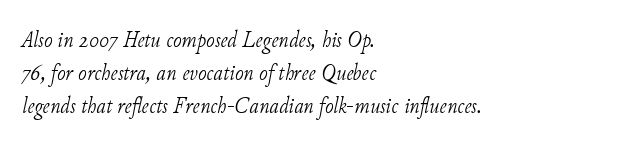
The image shows 23 px text type, italic (leaning right); set left-aligned, normal line spacing (1.44x), normal letter spacing, not underlined.
